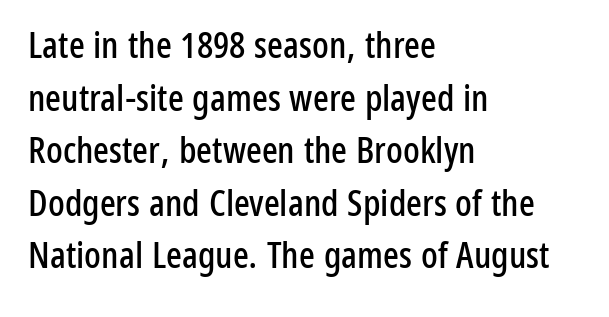
Character widths vary here, with narrow letters taking less room than wide ones. The designer left line spacing at the default. This sample is left-justified, so line endings fall wherever the words run out. No extra tracking has been applied to these lines.
